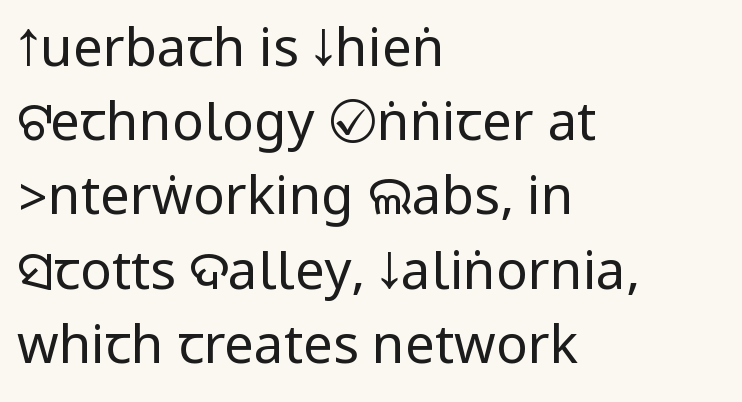
{"serif": "no", "italic": "no", "bold": "no", "weight": "regular", "width": "condensed", "stroke_contrast": "low", "underline": "no", "align": "left", "line_spacing": "normal", "line_spacing_ratio": 1.4, "letter_spacing": "normal", "letter_spacing_em": 0.0, "glyph_px": 53}
